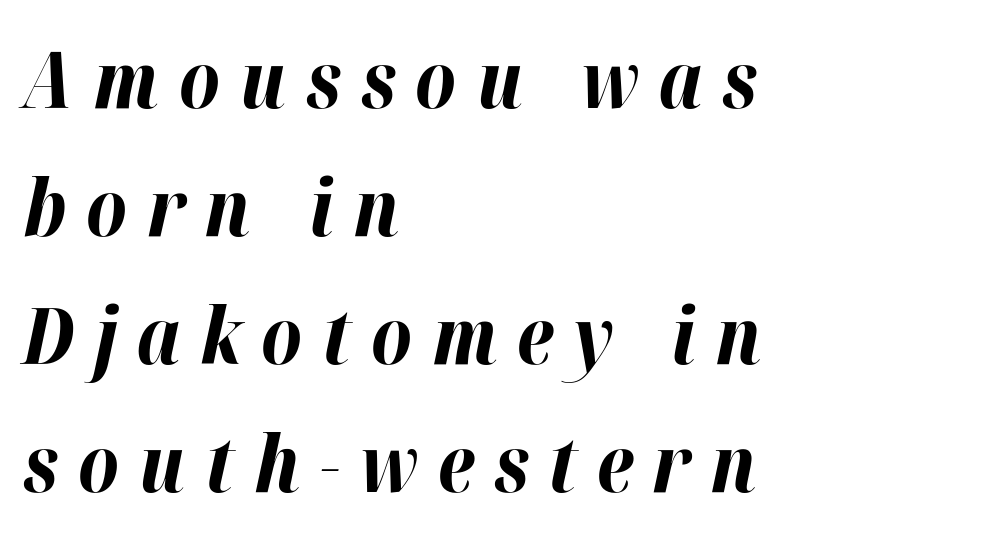
The image shows 79 px bold type, italic (leaning right); set left-aligned, normal line spacing (1.62x), unusually wide letter spacing (+0.25 em), not underlined; high stroke contrast and a medium x-height.
